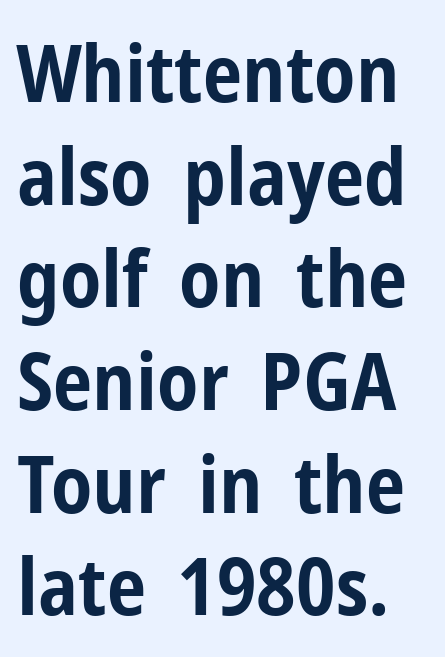
Chunky letters — that's bold for sure. The vertical gap from one line to the next is medium. The baseline area is clear. This sample has the flowing, uneven cadence of proportional lettering. Vertical strokes here are truly vertical.
